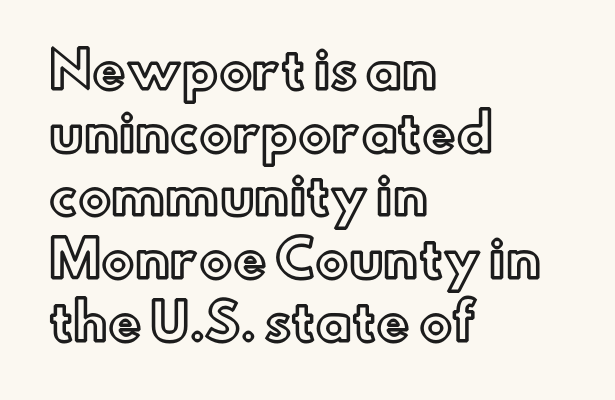
The image shows 50 px text type, upright; set left-aligned, normal line spacing (1.26x), normal letter spacing, not underlined; a small x-height.
